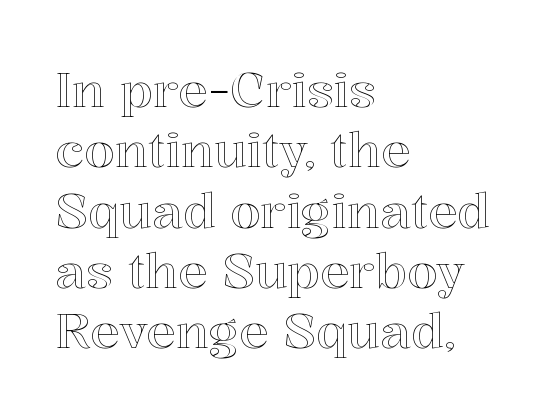
When letters stand straight like this, we call the style roman or upright. Compared with typical body copy, the letter spacing here is the same. Has an underline been added? It has not. Do the characters align in a grid? No, the font is proportional. This sample is left-justified, so line endings fall wherever the words run out.
